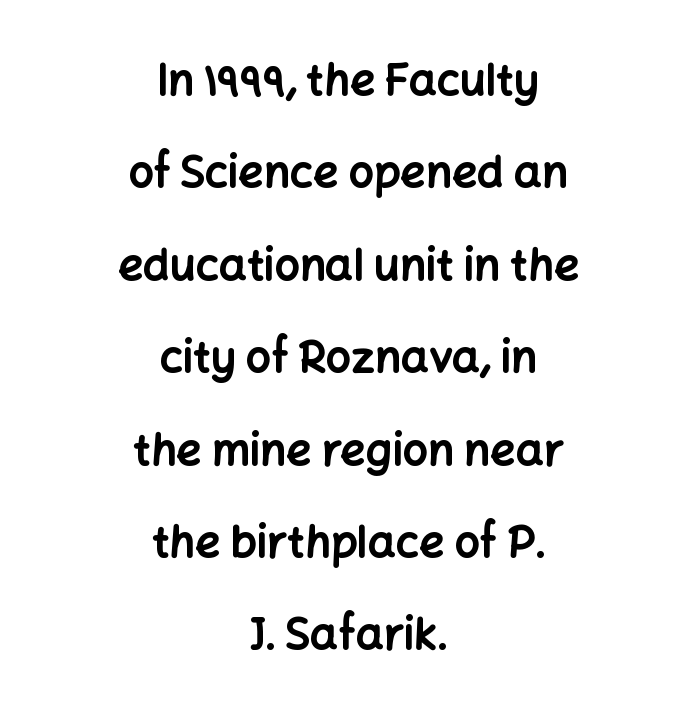
The image shows 44 px bold sans-serif type, upright; set centered, loose line spacing (2.1x), normal letter spacing, not underlined; low stroke contrast and a medium x-height.
